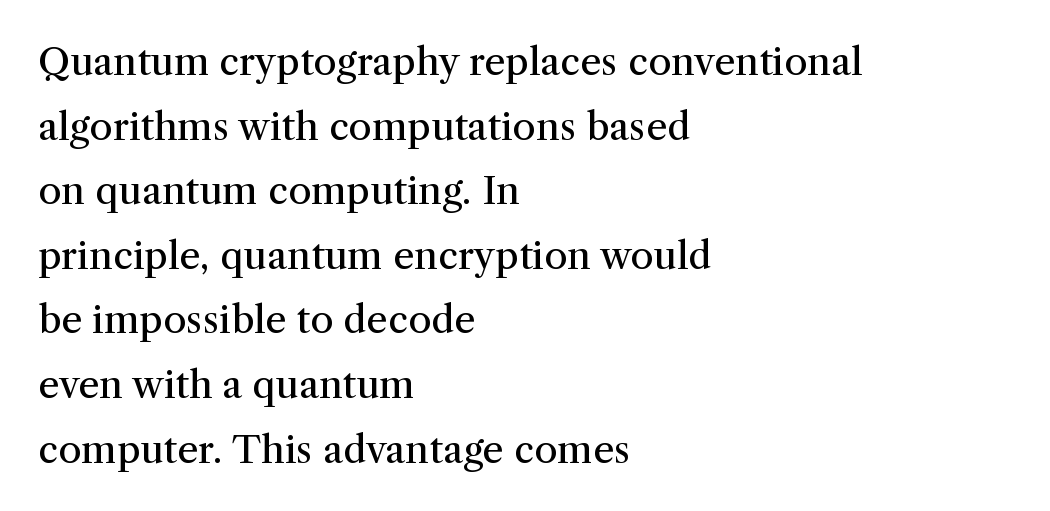
{"serif": "yes", "italic": "no", "bold": "no", "weight": "regular", "width": "normal", "stroke_contrast": "medium", "x_height": "medium", "monospaced": "no", "underline": "no", "align": "left", "line_spacing": "normal", "line_spacing_ratio": 1.7, "letter_spacing": "normal", "letter_spacing_em": 0.0, "glyph_px": 38}
